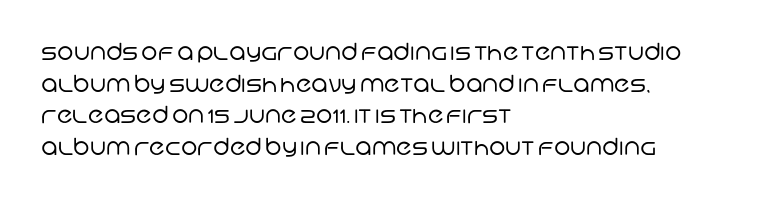
The image shows 23 px text type; set left-aligned, normal line spacing (1.37x), normal letter spacing, not underlined.
